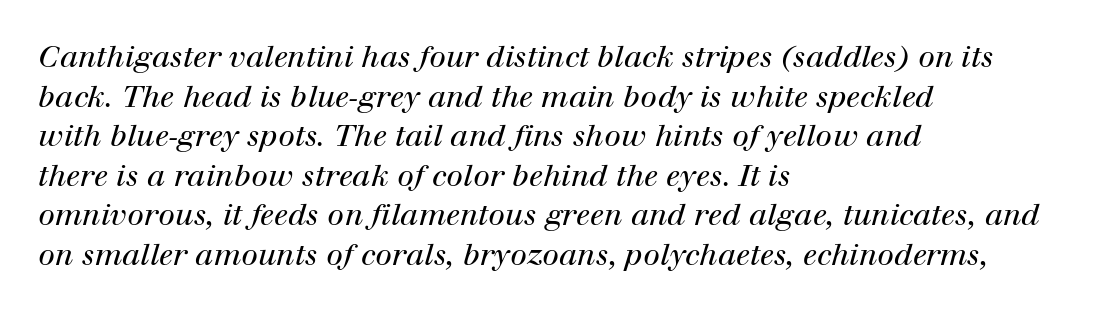
Q: Is the text bold? A: No.
Q: Is the text italic (slanted)? A: Yes, it leans right by about 12 degrees.
Q: Is the typeface a serif or a sans-serif typeface? A: Serif.
Q: Is the text underlined? A: No.
Q: How is the paragraph aligned? A: Left-aligned.
Q: Is the spacing between letters normal or unusually wide? A: Normal.
Q: Is the spacing between lines tight, normal or loose? A: Normal.
Q: Width (condensed, normal, or wide)? A: Normal.
Q: Stroke contrast? A: High.
Q: x-height? A: Medium.
Q: Monospaced? A: No.
